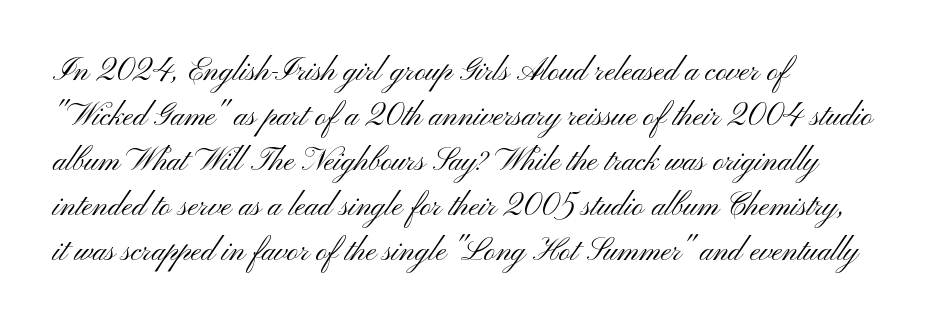
Q: Is the text bold? A: No.
Q: Is the text italic (slanted)? A: Yes.
Q: Is the typeface a serif or a sans-serif typeface? A: Sans-serif.
Q: Is the text underlined? A: No.
Q: How is the paragraph aligned? A: Left-aligned.
Q: Is the spacing between letters normal or unusually wide? A: Normal.
Q: Is the spacing between lines tight, normal or loose? A: Normal.
Q: Width (condensed, normal, or wide)? A: Wide.
Q: Stroke contrast? A: Medium.
Q: x-height? A: Small.
Q: Monospaced? A: No.
